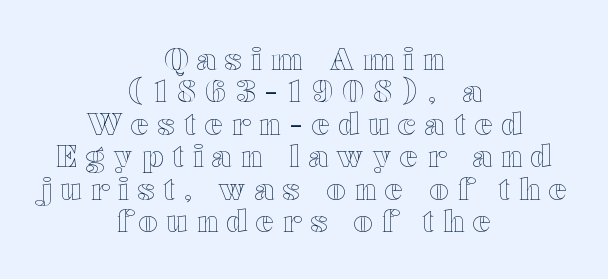
{"italic": "no", "width": "wide", "x_height": "medium", "monospaced": "no", "underline": "no", "align": "center", "line_spacing": "tight", "line_spacing_ratio": 1.08, "letter_spacing": "wide", "letter_spacing_em": 0.3, "glyph_px": 30}
